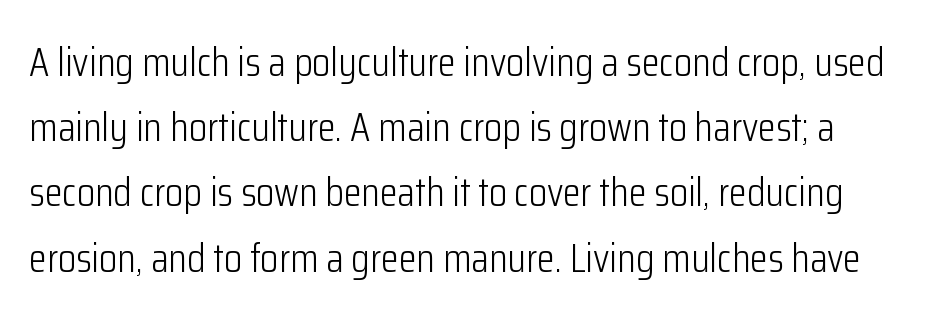
Q: Is the text bold? A: No.
Q: Is the text italic (slanted)? A: No, it is upright.
Q: Is the typeface a serif or a sans-serif typeface? A: Sans-serif.
Q: Is the text underlined? A: No.
Q: Is the spacing between letters normal or unusually wide? A: Normal.
Q: Is the spacing between lines tight, normal or loose? A: Normal.
Q: Width (condensed, normal, or wide)? A: Condensed.
Q: Stroke contrast? A: Low.
Q: x-height? A: Medium.
Q: Monospaced? A: No.
